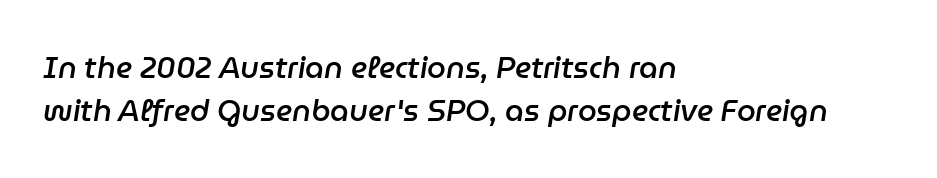
The image shows 30 px semibold type, italic (leaning right); set left-aligned, normal line spacing (1.42x), normal letter spacing, not underlined; low stroke contrast and a medium x-height.
